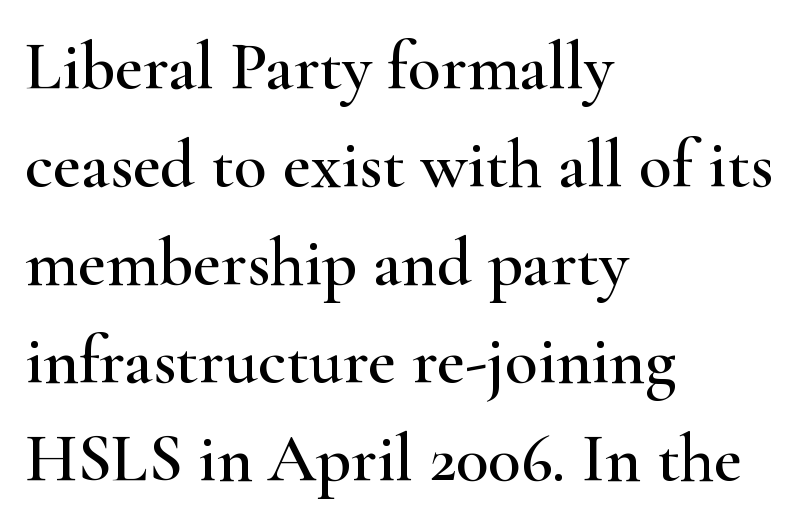
Anything drawn beneath the words? Only blank space. Posture: upright roman. If you measured baseline to baseline, you'd find a middling distance. To sum up the face: it has serifs.
